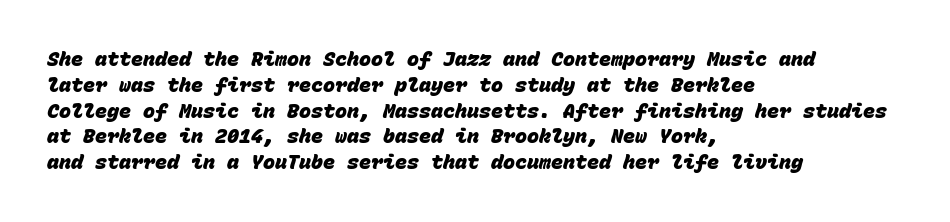
{"bold": "yes", "underline": "no", "align": "left", "line_spacing": "normal", "line_spacing_ratio": 1.29, "letter_spacing": "normal", "letter_spacing_em": 0.0, "glyph_px": 20}
